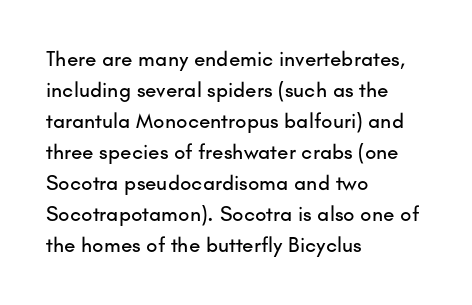
{"italic": "no", "underline": "no", "align": "left", "line_spacing": "normal", "line_spacing_ratio": 1.48, "letter_spacing": "normal", "letter_spacing_em": 0.0, "glyph_px": 21}
